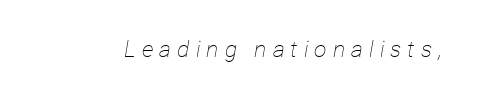
The image shows 23 px text type, italic (leaning right); set unusually wide letter spacing (+0.26 em), not underlined.
